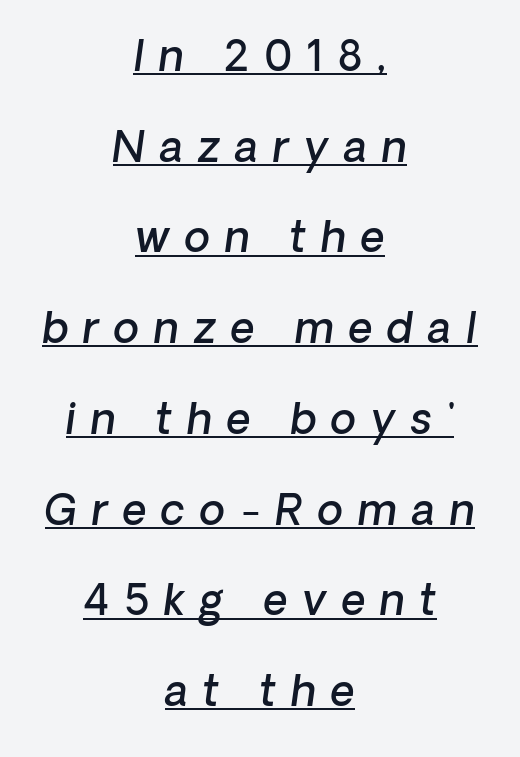
The compositor balanced each line on the midline. Rows of type keep a wide berth in the vertical direction. Quick note: italic. A typesetter would call this proportional, since set widths differ per character.
